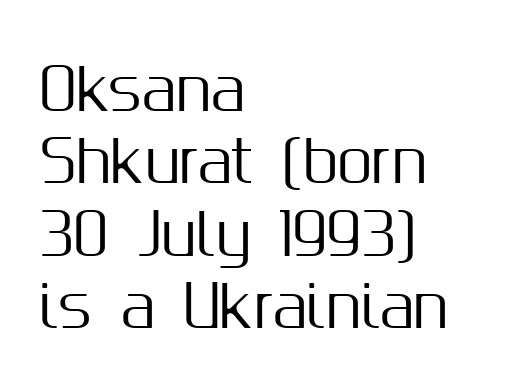
The image shows 57 px sans-serif type, upright; set left-aligned, normal line spacing (1.27x), normal letter spacing, not underlined; medium stroke contrast and a medium x-height.
